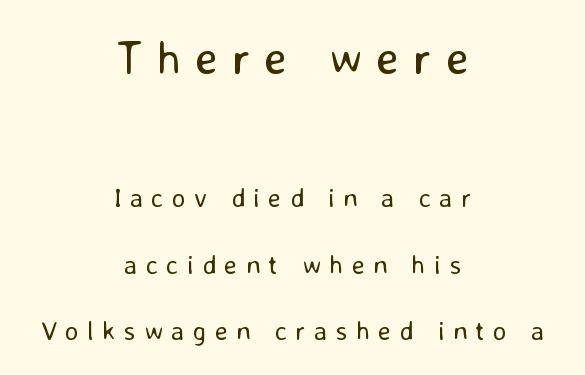
Which of the two is more prominent by size? The first, at the top. A student would call this center alignment; a typographer would say set centered. Underline: absent. The passage shown is typed in a proportional face where columns would drift. Are there feet on the stems? There aren't — it's a sans.
